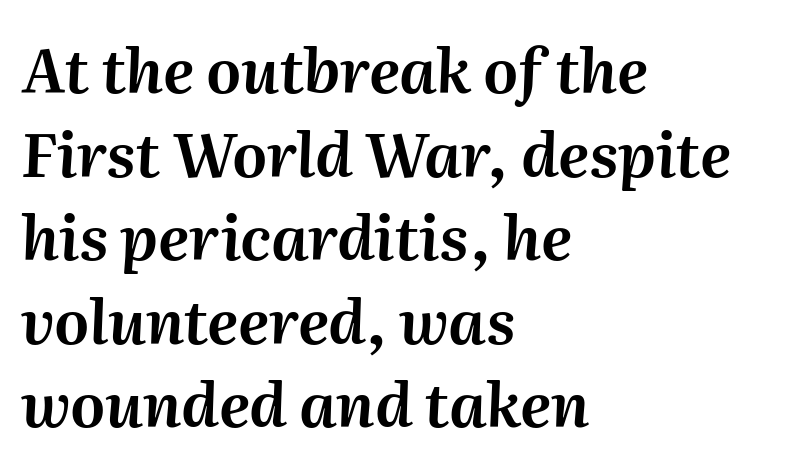
Q: Is the text italic (slanted)? A: Yes, it leans right by about 2 degrees.
Q: Is the text underlined? A: No.
Q: How is the paragraph aligned? A: Left-aligned.
Q: Is the spacing between letters normal or unusually wide? A: Normal.
Q: Is the spacing between lines tight, normal or loose? A: Normal.
Q: Width (condensed, normal, or wide)? A: Normal.
Q: Stroke contrast? A: Medium.
Q: x-height? A: Medium.
Q: Monospaced? A: No.
